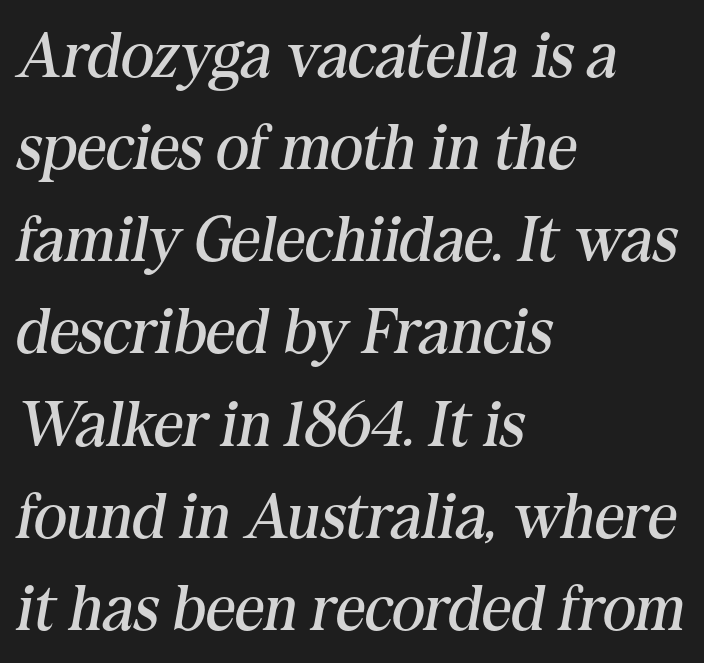
The gaps between neighbouring characters are ordinary and unremarkable. This sample has the flowing, uneven cadence of proportional lettering. The type family on display is of the serif kind. Line spacing here is normal. Honestly, there is no underline to notice here at all.
